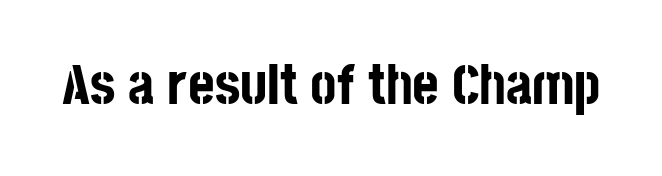
The image shows 57 px bold, condensed sans-serif type, upright; set normal letter spacing, not underlined; low stroke contrast and a large x-height.
